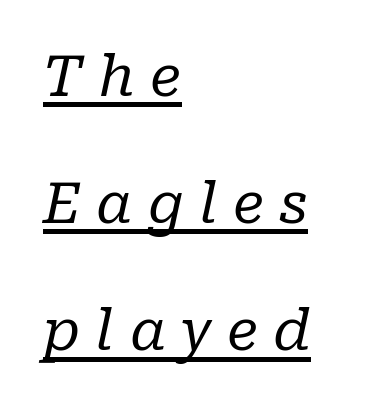
Font category for this specimen: serif. Vertical stems look standard width or narrower in stroke. Line starts are locked; line ends wander. The axis of the letterforms is tilted away from vertical. Spacing verdict: proportional, widths tailored to each character. Emphasis is given by a line drawn under the lettering.
